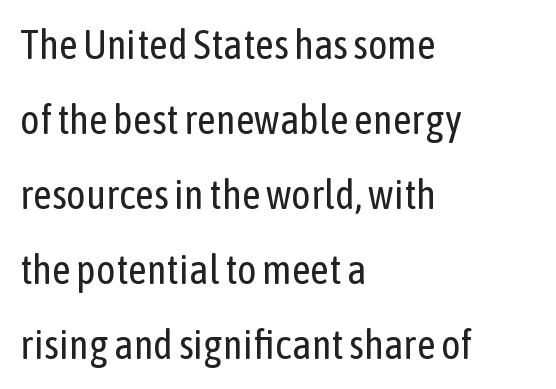
Q: Is the text bold? A: No.
Q: Is the text italic (slanted)? A: No, it is upright.
Q: Is the typeface a serif or a sans-serif typeface? A: Sans-serif.
Q: Is the text underlined? A: No.
Q: How is the paragraph aligned? A: Left-aligned.
Q: Is the spacing between letters normal or unusually wide? A: Normal.
Q: Width (condensed, normal, or wide)? A: Condensed.
Q: Stroke contrast? A: Low.
Q: x-height? A: Medium.
Q: Monospaced? A: No.
